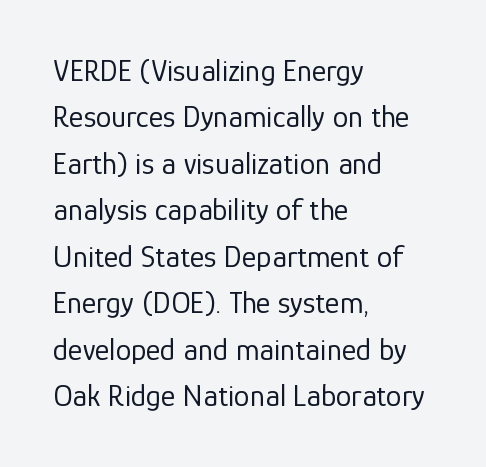
Characters remain perfectly vertical along every line. Default kerning and tracking; the words read as compact shapes. Vertically, the passage feels balanced, rows spaced as you'd expect. This sample uses a sans-serif face.
